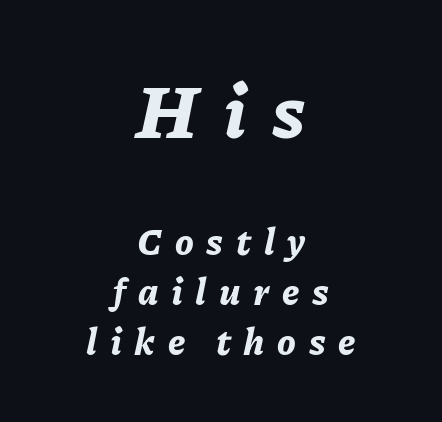
The image shows 74 px bold type, italic (leaning right); set centered, normal line spacing (1.34x), unusually wide letter spacing (+0.34 em), not underlined; the first (top) block is 2.0x larger; low stroke contrast and a medium x-height.
